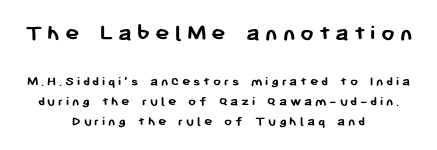
The image shows 24 px bold type, upright; set centered, normal line spacing (1.41x), unusually wide letter spacing (+0.2 em), not underlined; the first (top) block is 1.71x larger.
